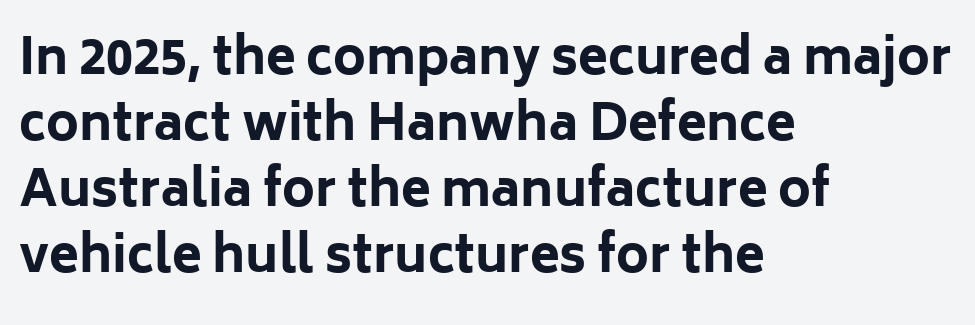
Q: Is the text bold? A: Yes.
Q: Is the text italic (slanted)? A: No, it is upright.
Q: Is the typeface a serif or a sans-serif typeface? A: Sans-serif.
Q: Is the text underlined? A: No.
Q: How is the paragraph aligned? A: Left-aligned.
Q: Is the spacing between letters normal or unusually wide? A: Normal.
Q: Is the spacing between lines tight, normal or loose? A: Normal.
Q: Width (condensed, normal, or wide)? A: Normal.
Q: Stroke contrast? A: Low.
Q: x-height? A: Medium.
Q: Monospaced? A: No.
